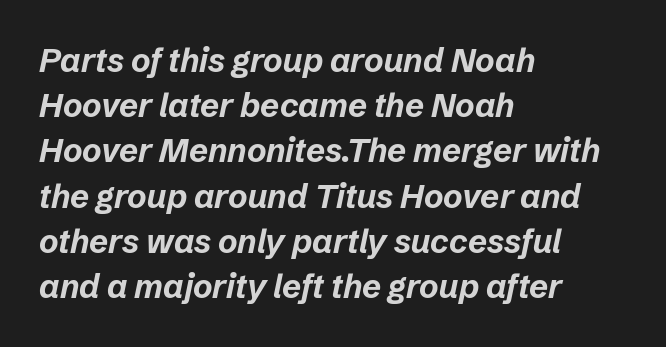
The image shows 33 px bold type, italic (leaning right); set left-aligned, normal line spacing (1.37x), normal letter spacing, not underlined; low stroke contrast and a medium x-height.
